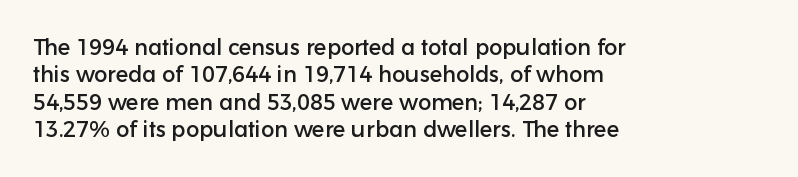
{"italic": "no", "underline": "no", "align": "left", "line_spacing": "normal", "line_spacing_ratio": 1.25, "letter_spacing": "normal", "letter_spacing_em": 0.0, "glyph_px": 22}
